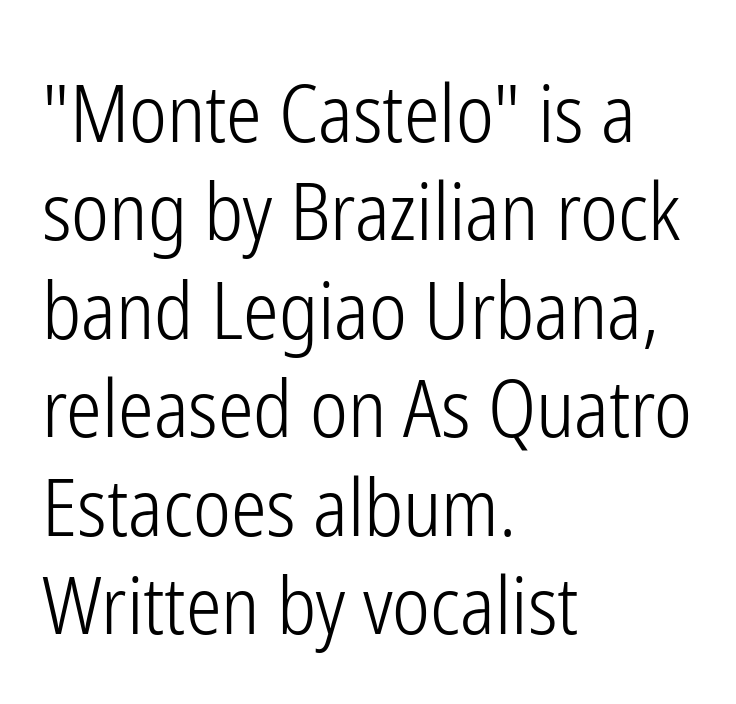
The image shows 80 px light, condensed sans-serif type, upright; set left-aligned, line spacing 1.23x, normal letter spacing, not underlined; low stroke contrast and a medium x-height.
